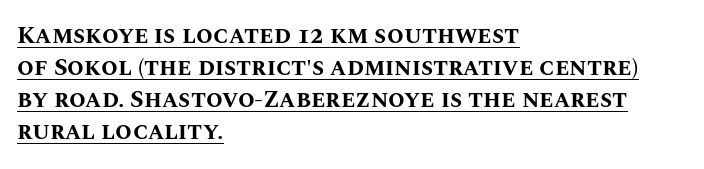
Q: Is the text bold? A: Yes.
Q: Is the text italic (slanted)? A: No, it is upright.
Q: Is the text underlined? A: Yes.
Q: How is the paragraph aligned? A: Left-aligned.
Q: Is the spacing between letters normal or unusually wide? A: Normal.
Q: Is the spacing between lines tight, normal or loose? A: Normal.
